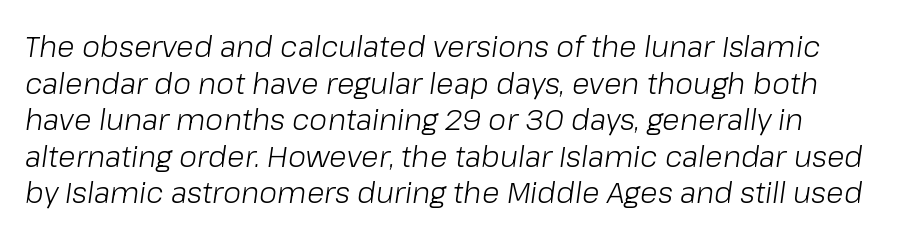
{"italic": "yes", "lean": "right", "slant_degrees": 8, "bold": "no", "weight": "light", "width": "normal", "stroke_contrast": "low", "x_height": "medium", "monospaced": "no", "underline": "no", "align": "left", "line_spacing": "normal", "line_spacing_ratio": 1.26, "letter_spacing": "normal", "letter_spacing_em": 0.0, "glyph_px": 29}
